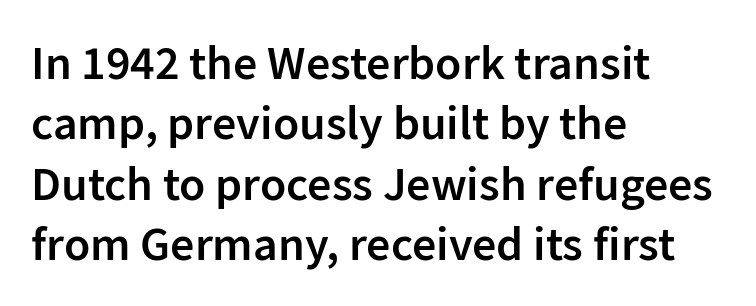
The characters look somewhat weighty, a semibold short of true bold. These lines were composed using upright roman letters. The typeface chosen for these lines omits serifs. This sample is left-justified, so line endings fall wherever the words run out. Each letter keeps its own natural width here, so spacing adapts to shape. The foot of each line stays bare and open.
